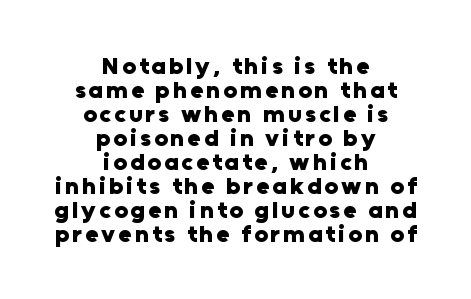
Q: Is the text bold? A: Yes.
Q: Is the text italic (slanted)? A: No, it is upright.
Q: Is the text underlined? A: No.
Q: How is the paragraph aligned? A: Centered.
Q: Is the spacing between lines tight, normal or loose? A: Tight.
